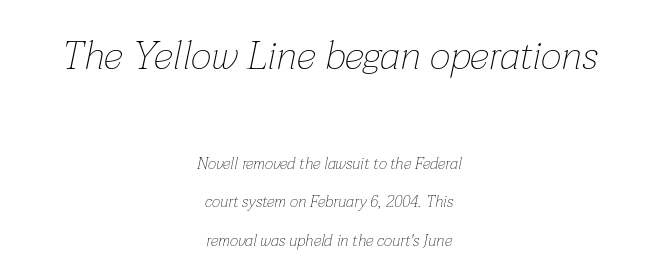
The image shows 40 px thin type, italic (leaning right); set centered, loose line spacing (2.4x), normal letter spacing, not underlined; the first (top) block is 2.5x larger; low stroke contrast and a medium x-height.
